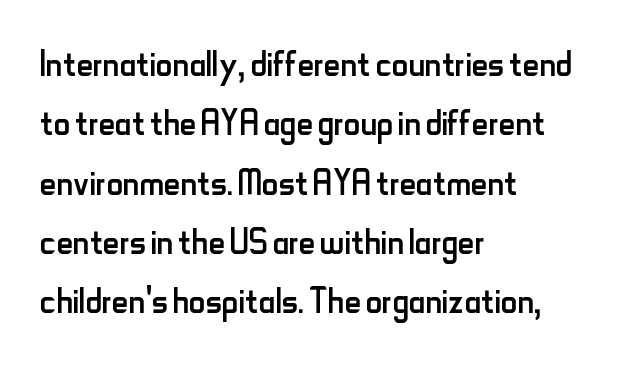
Q: Is the text bold? A: No.
Q: Is the text italic (slanted)? A: No, it is upright.
Q: Is the typeface a serif or a sans-serif typeface? A: Sans-serif.
Q: Is the text underlined? A: No.
Q: How is the paragraph aligned? A: Left-aligned.
Q: Is the spacing between letters normal or unusually wide? A: Normal.
Q: Is the spacing between lines tight, normal or loose? A: Normal.
Q: Width (condensed, normal, or wide)? A: Condensed.
Q: Stroke contrast? A: Low.
Q: x-height? A: Small.
Q: Monospaced? A: No.
